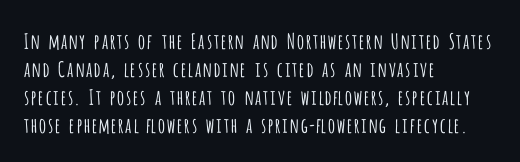
The paragraph has a hard left edge and a soft right edge. Rows of type keep a routine distance in the vertical direction. The letters sit at their default tracking, neither squeezed nor spread. Posture: vertical.
